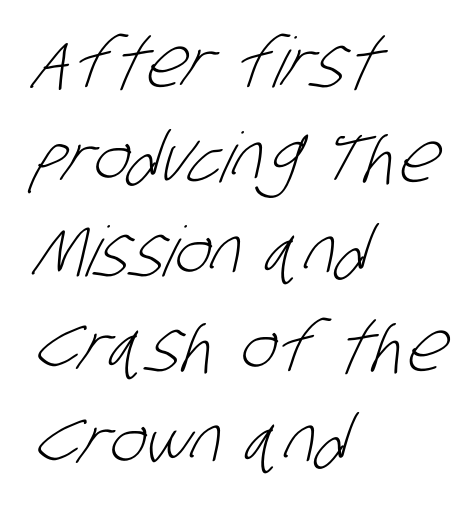
{"serif": "no", "bold": "no", "weight": "light", "width": "condensed", "stroke_contrast": "low", "x_height": "large", "monospaced": "no", "underline": "no", "align": "left", "line_spacing": "normal", "line_spacing_ratio": 1.37, "letter_spacing": "normal", "letter_spacing_em": 0.0, "glyph_px": 69}
